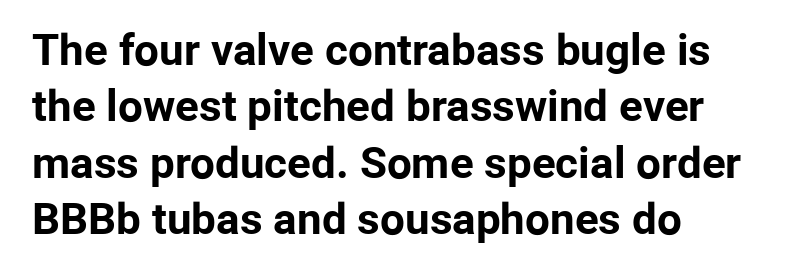
This rendering employs a face without finishing strokes, i.e., a sans-serif. Is there much room between lines? A standard amount, neither cramped nor airy. The words here are not underlined. Note the varied advance widths — an 'i' is clearly narrower than an 'm'. If you drew a line through each stem, it would be perfectly vertical.
